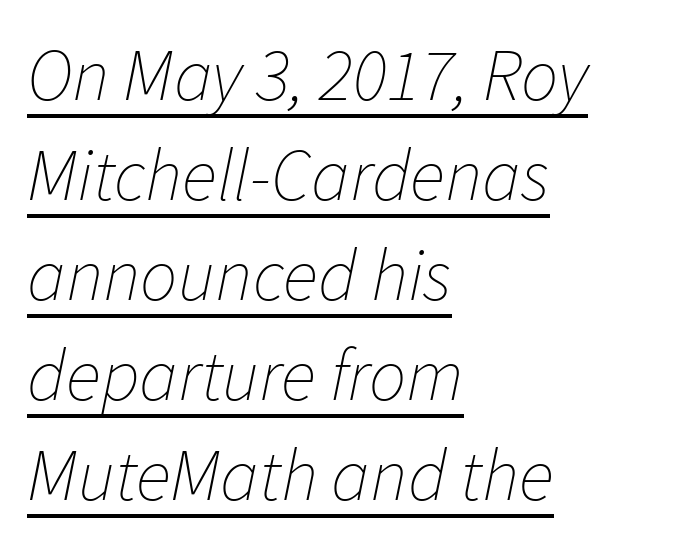
{"italic": "yes", "lean": "right", "slant_degrees": 11, "bold": "no", "weight": "thin", "width": "normal", "stroke_contrast": "low", "x_height": "medium", "monospaced": "no", "underline": "yes", "align": "left", "line_spacing": "normal", "line_spacing_ratio": 1.35, "letter_spacing": "normal", "letter_spacing_em": 0.0, "glyph_px": 74}
